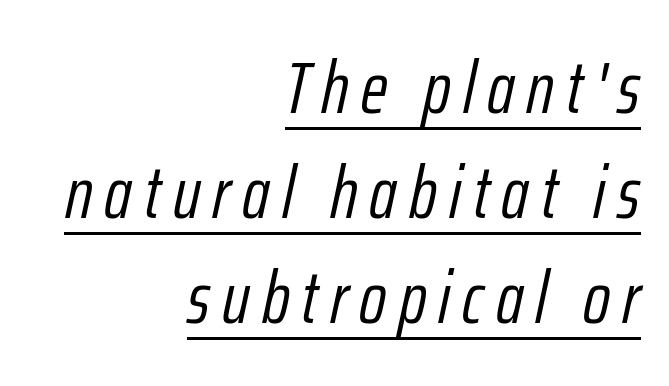
The image shows 74 px light, condensed type, italic (leaning right); set right-aligned, normal line spacing (1.42x), underlined; low stroke contrast and a medium x-height.
